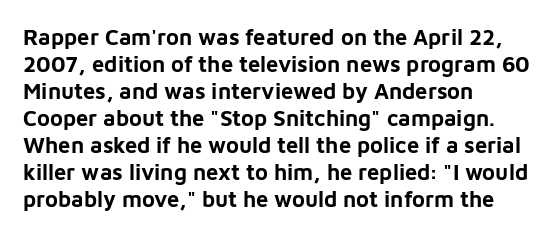
The image shows 22 px bold type, upright; set left-aligned, line spacing 1.23x, normal letter spacing, not underlined.
